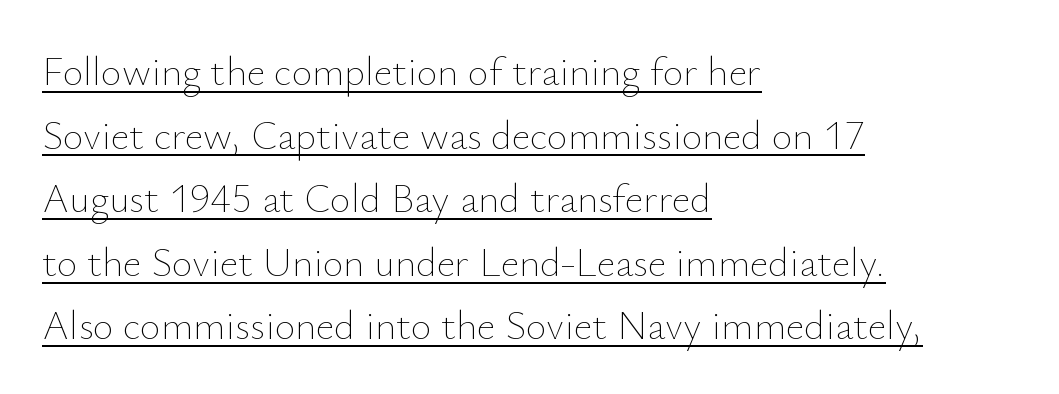
{"italic": "no", "bold": "no", "weight": "thin", "width": "normal", "stroke_contrast": "low", "x_height": "small", "monospaced": "no", "underline": "yes", "align": "left", "line_spacing": "normal", "line_spacing_ratio": 1.59, "letter_spacing": "normal", "letter_spacing_em": 0.0, "glyph_px": 40}
